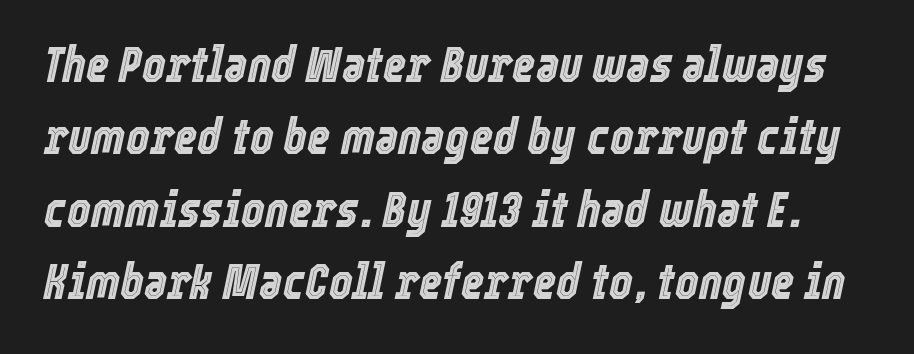
Q: Is the text italic (slanted)? A: Yes, it leans right by about 12 degrees.
Q: Is the text underlined? A: No.
Q: Is the spacing between letters normal or unusually wide? A: Normal.
Q: Is the spacing between lines tight, normal or loose? A: Normal.
Q: Width (condensed, normal, or wide)? A: Condensed.
Q: x-height? A: Medium.
Q: Monospaced? A: No.
